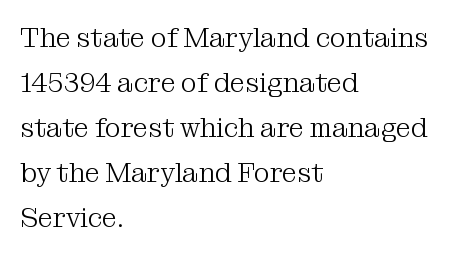
What's the leading like? Ordinary, nothing unusual. Quick note: not italic, upright. Check under the words: just untouched page. Honestly, the letter spacing is just normal — you wouldn't notice it. Compared with a typical body face, this is equally light or lighter still. Does the copy run flush right? No — it runs flush left.
